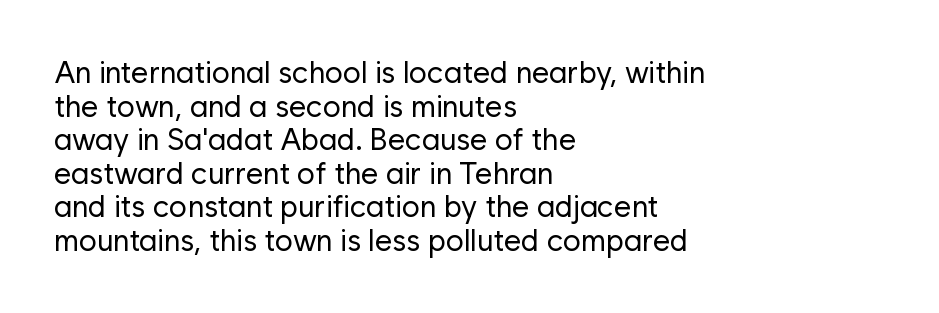
The font is comparable to plain body text, perhaps lighter. Descenders hang freely into open space. Classification — sans serif. The type is set solid horizontally, with unmodified tracking.
